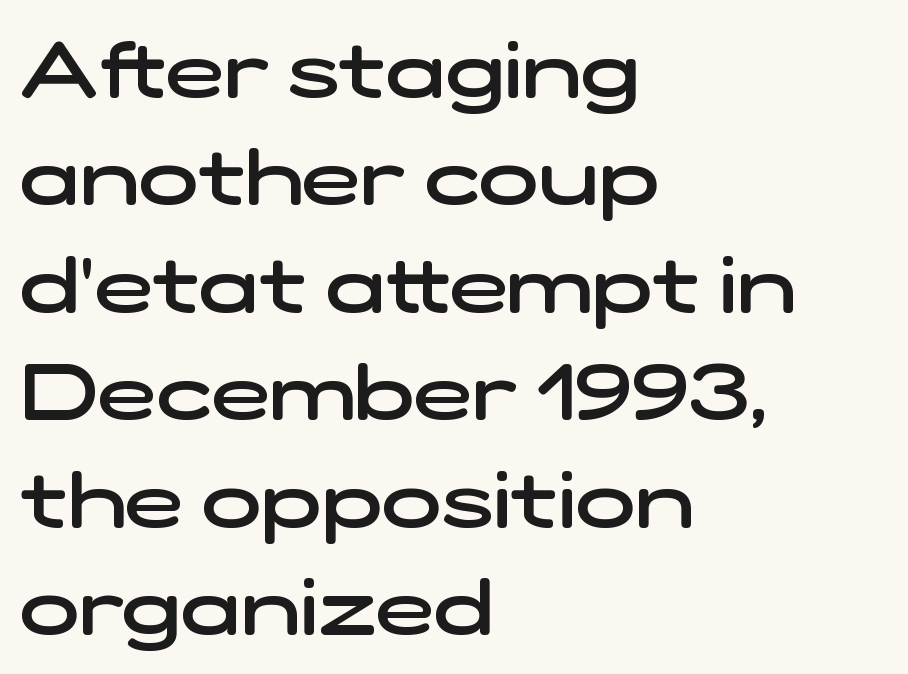
Only glyphs here, with clear space below each row. Compared with a centered layout, this one pins lines to the left instead. Successive baselines arrive at the customary interval. This sample has the flowing, uneven cadence of proportional lettering. The letterforms sit shoulder to shoulder at normal distance. The letters carry no serifs — their stems end cleanly without finishing strokes.
